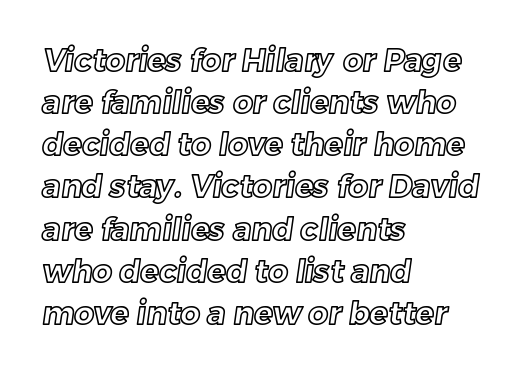
Q: Is the text underlined? A: No.
Q: How is the paragraph aligned? A: Left-aligned.
Q: Is the spacing between letters normal or unusually wide? A: Normal.
Q: Is the spacing between lines tight, normal or loose? A: Normal.
Q: Width (condensed, normal, or wide)? A: Normal.
Q: x-height? A: Medium.
Q: Monospaced? A: No.
